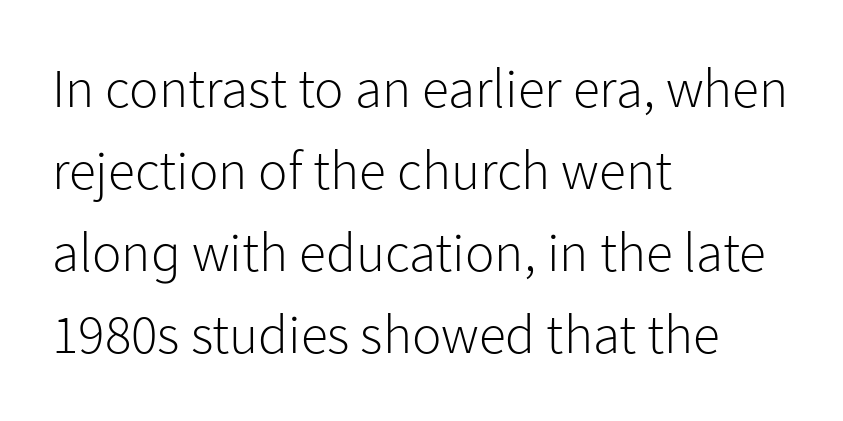
The image shows 55 px light sans-serif type, upright; set left-aligned, normal line spacing (1.49x), normal letter spacing, not underlined; low stroke contrast and a medium x-height.
